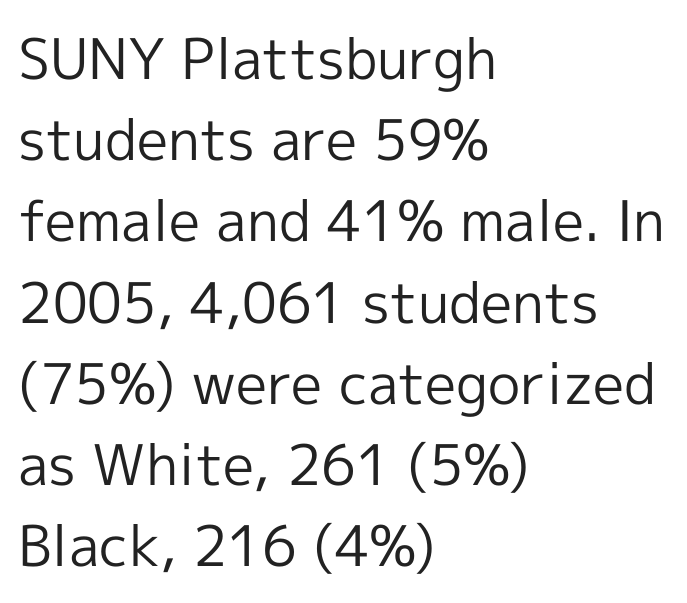
Q: Is the text bold? A: No.
Q: Is the text italic (slanted)? A: No, it is upright.
Q: Is the typeface a serif or a sans-serif typeface? A: Sans-serif.
Q: Is the text underlined? A: No.
Q: How is the paragraph aligned? A: Left-aligned.
Q: Is the spacing between letters normal or unusually wide? A: Normal.
Q: Is the spacing between lines tight, normal or loose? A: Normal.
Q: Width (condensed, normal, or wide)? A: Normal.
Q: x-height? A: Medium.
Q: Monospaced? A: No.
